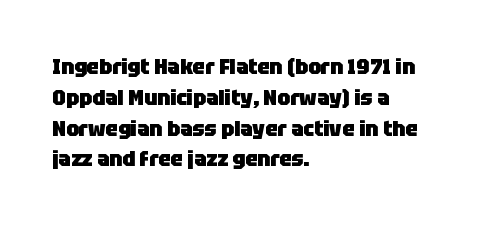
No italicization has been applied; the sample stays upright. The line-height multiplier appears to be the usual default. The face used here has the dense, thick strokes of a bold. Clear beneath every line of the passage. Each word holds together tightly as a unit, with standard inter-letter gaps. The typesetter chose a ragged-right arrangement here.
